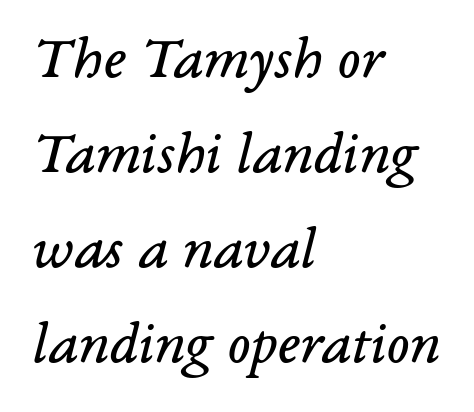
Q: Is the text bold? A: No.
Q: Is the text italic (slanted)? A: Yes, it leans right by about 14 degrees.
Q: Is the typeface a serif or a sans-serif typeface? A: Serif.
Q: Is the text underlined? A: No.
Q: How is the paragraph aligned? A: Left-aligned.
Q: Is the spacing between letters normal or unusually wide? A: Normal.
Q: Is the spacing between lines tight, normal or loose? A: Normal.
Q: Width (condensed, normal, or wide)? A: Normal.
Q: Stroke contrast? A: Low.
Q: x-height? A: Medium.
Q: Monospaced? A: No.
